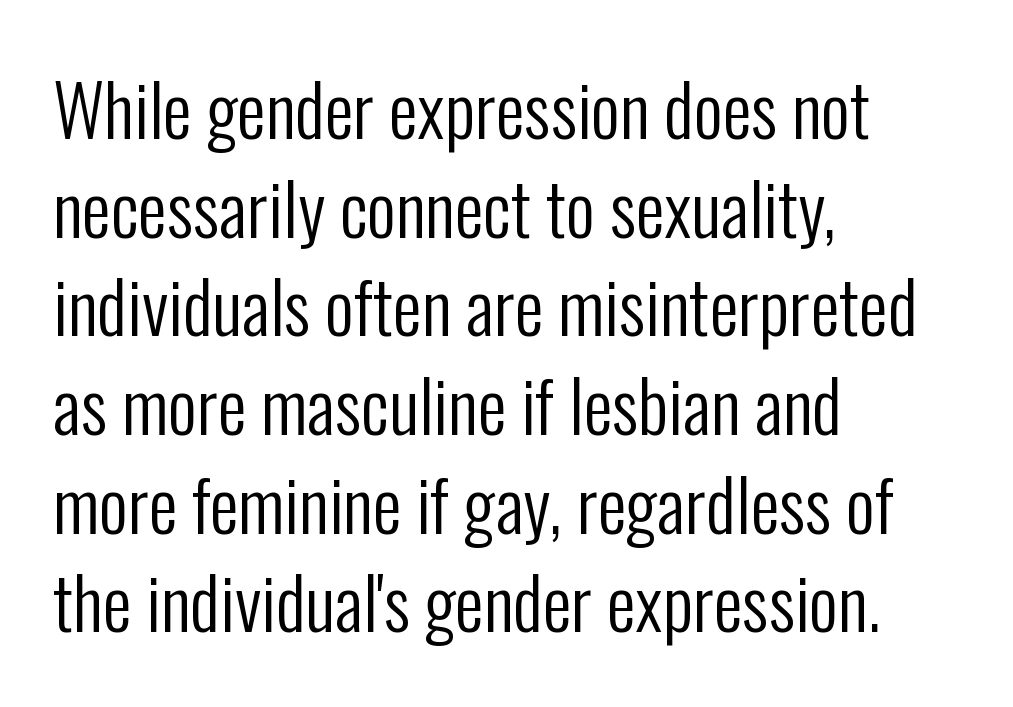
The image shows 72 px regular-weight, condensed sans-serif type, upright; set left-aligned, normal line spacing (1.37x), normal letter spacing, not underlined; low stroke contrast and a medium x-height.
